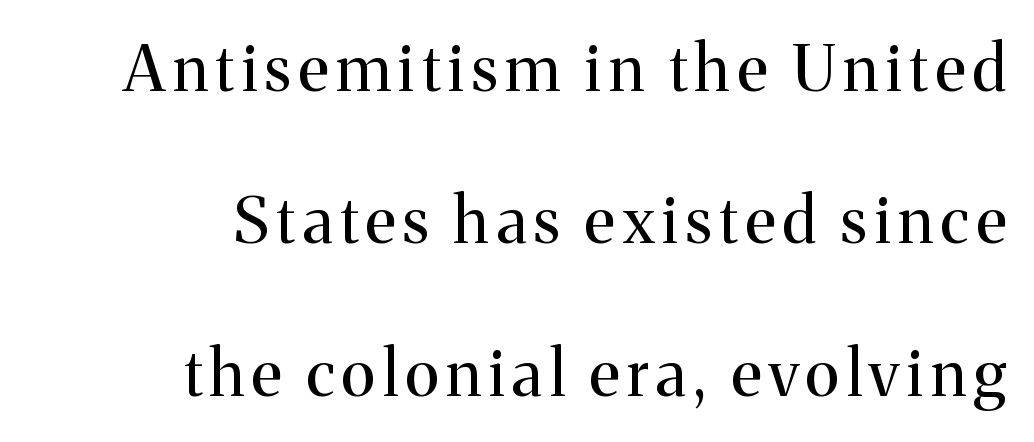
{"serif": "yes", "italic": "no", "bold": "no", "weight": "regular", "width": "normal", "stroke_contrast": "medium", "x_height": "medium", "monospaced": "no", "underline": "no", "align": "right", "line_spacing": "loose", "line_spacing_ratio": 2.38, "glyph_px": 64}
